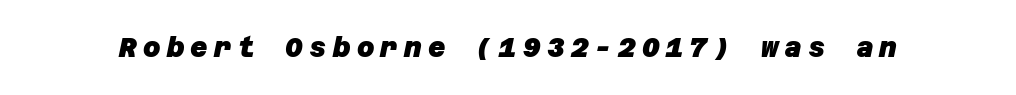
{"bold": "yes", "underline": "no", "letter_spacing": "wide", "letter_spacing_em": 0.23, "glyph_px": 27}
